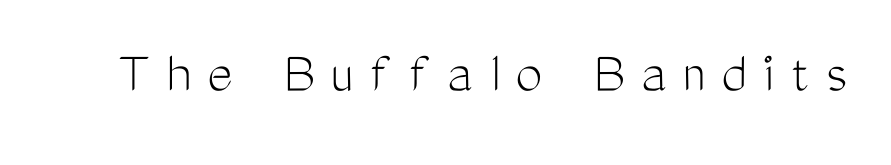
The image shows 60 px light, condensed sans-serif type, upright; set unusually wide letter spacing (+0.27 em), not underlined; medium stroke contrast and a medium x-height.
